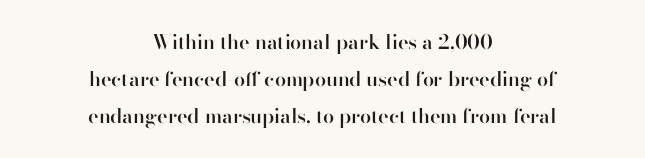
{"italic": "no", "bold": "semi", "underline": "no", "align": "center", "line_spacing_ratio": 1.86, "letter_spacing": "normal", "letter_spacing_em": 0.0, "glyph_px": 20}
